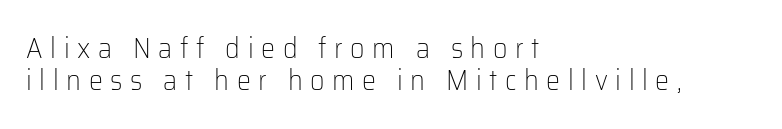
The text was rendered using a sans face with plain stroke endings. These lines huddle together more closely than default settings would place them. The weight would be labelled regular, book, light, or lighter still. This rendering uses left alignment, leaving the right contour irregular. The zone under the glyphs is completely vacant. Spacing between characters has been opened up far beyond the box default.
